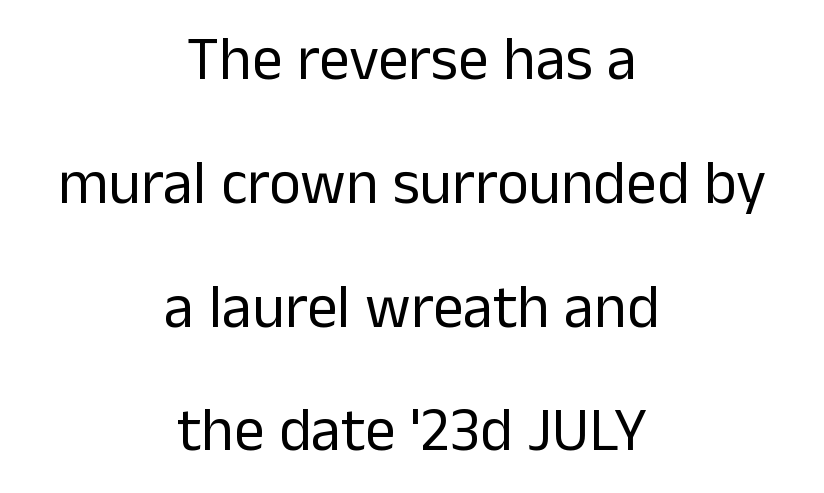
Q: Is the text bold? A: No.
Q: Is the text italic (slanted)? A: No, it is upright.
Q: Is the typeface a serif or a sans-serif typeface? A: Sans-serif.
Q: Is the text underlined? A: No.
Q: How is the paragraph aligned? A: Centered.
Q: Is the spacing between letters normal or unusually wide? A: Normal.
Q: Is the spacing between lines tight, normal or loose? A: Loose.
Q: Width (condensed, normal, or wide)? A: Normal.
Q: Stroke contrast? A: Low.
Q: x-height? A: Medium.
Q: Monospaced? A: No.
